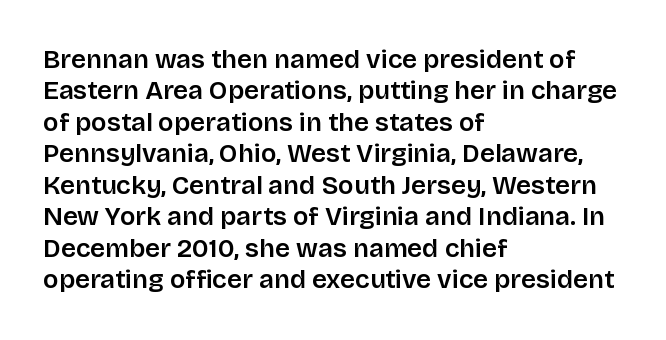
The image shows 26 px text type, upright; set left-aligned, line spacing 1.21x, normal letter spacing, not underlined.
